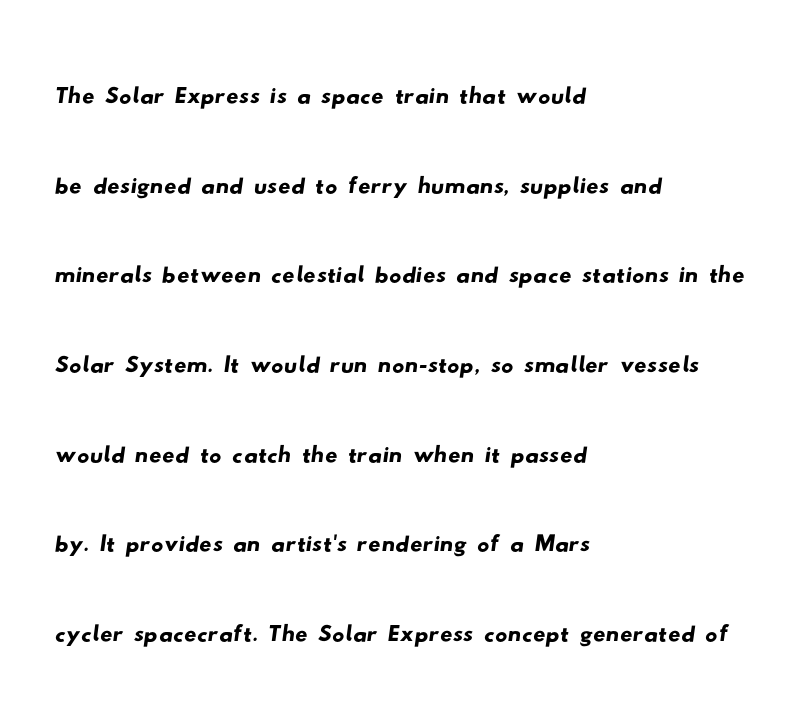
{"serif": "no", "width": "wide", "stroke_contrast": "low", "x_height": "small", "monospaced": "no", "underline": "no", "align": "left", "line_spacing": "normal", "line_spacing_ratio": 1.47, "letter_spacing": "normal", "letter_spacing_em": 0.0, "glyph_px": 61}
